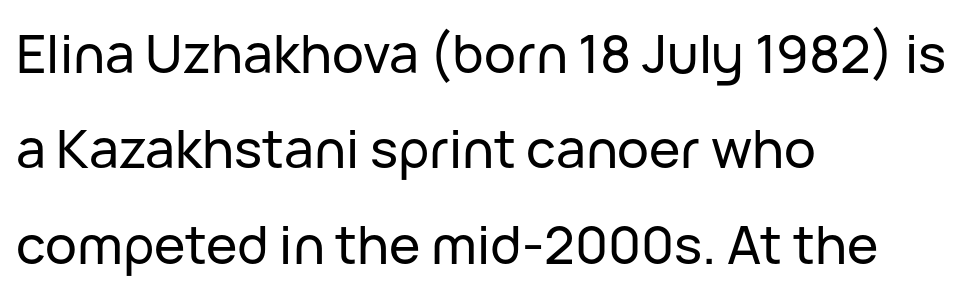
The image shows 53 px sans-serif type, upright; set left-aligned, line spacing 1.8x, normal letter spacing, not underlined; low stroke contrast and a medium x-height.
